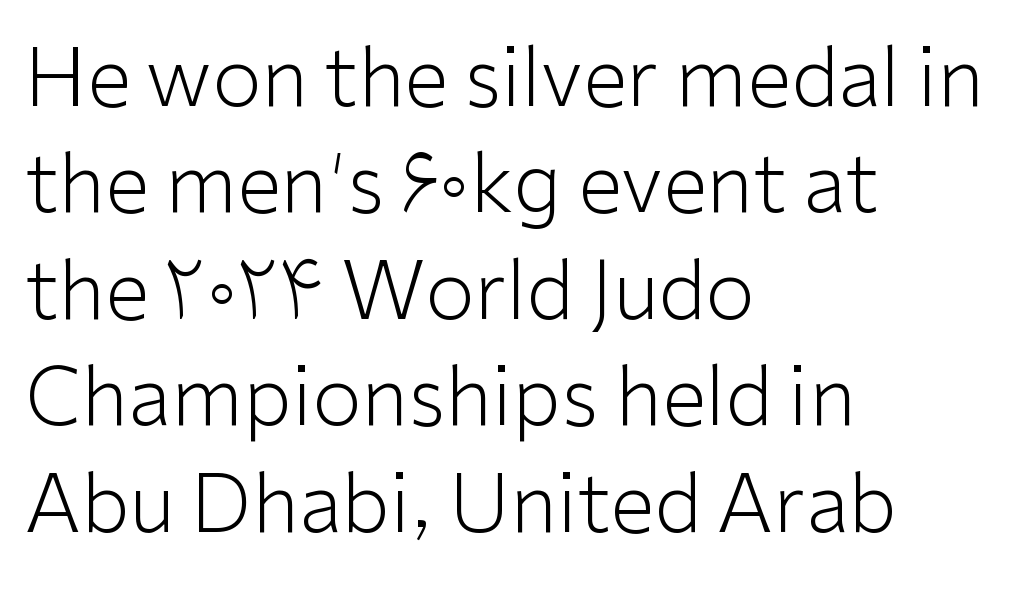
Ordinary non-slanted type is in use. Every row of glyphs begins at an identical x-position on the left. Ink coverage per letter is moderate at most. Typographically, this falls in the sans-serif category.
